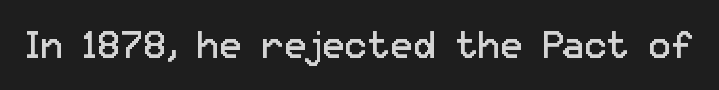
{"serif": "no", "italic": "no", "bold": "no", "weight": "regular", "width": "normal", "stroke_contrast": "low", "x_height": "medium", "monospaced": "no", "underline": "no", "letter_spacing": "normal", "letter_spacing_em": 0.0, "glyph_px": 38}
